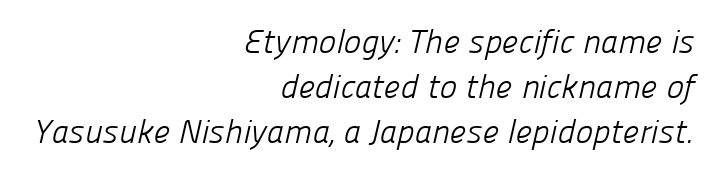
{"serif": "no", "bold": "no", "weight": "light", "width": "normal", "stroke_contrast": "low", "x_height": "medium", "monospaced": "no", "underline": "no", "align": "right", "line_spacing": "normal", "line_spacing_ratio": 1.36, "letter_spacing": "normal", "letter_spacing_em": 0.0, "glyph_px": 33}
